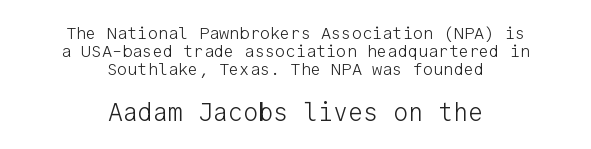
Caption: multi-line text, centered on the measure. This reads as an unemphasized weight, regular at the heaviest. Designer's note — italics off, roman on. Spacing between characters is what you'd get straight out of the box. The passage shown begins with its smaller block and ends with its larger one.
